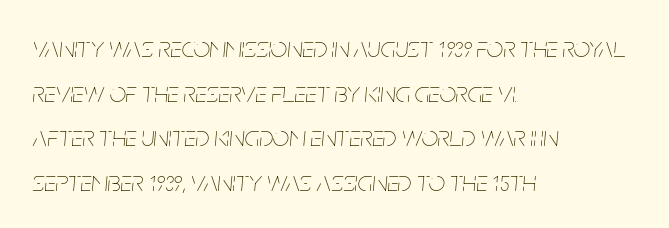
The image shows 29 px thin, condensed type, italic (leaning right); set left-aligned, normal line spacing (1.54x), normal letter spacing, not underlined; low stroke contrast and a large x-height.
